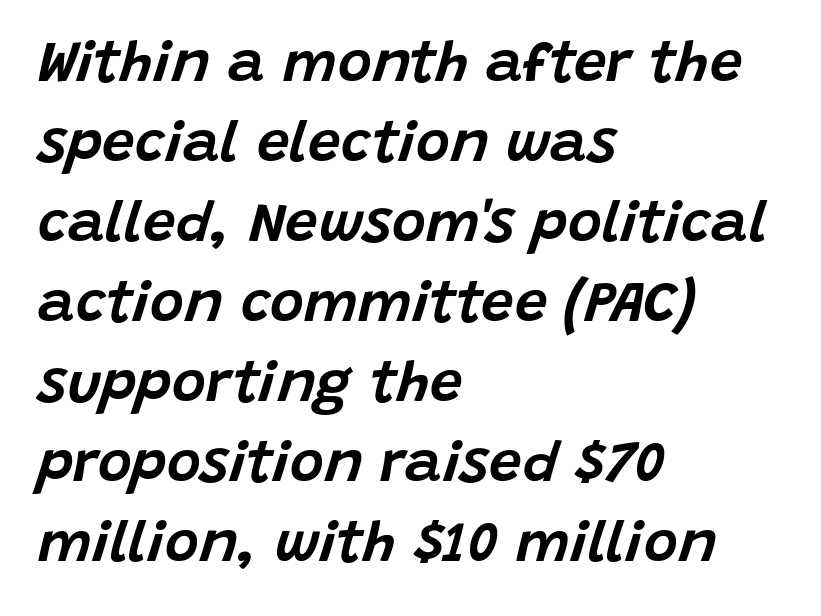
{"italic": "yes", "lean": "right", "slant_degrees": 15, "width": "normal", "stroke_contrast": "low", "x_height": "large", "monospaced": "no", "underline": "no", "align": "left", "line_spacing": "normal", "line_spacing_ratio": 1.38, "letter_spacing": "normal", "letter_spacing_em": 0.0, "glyph_px": 58}
